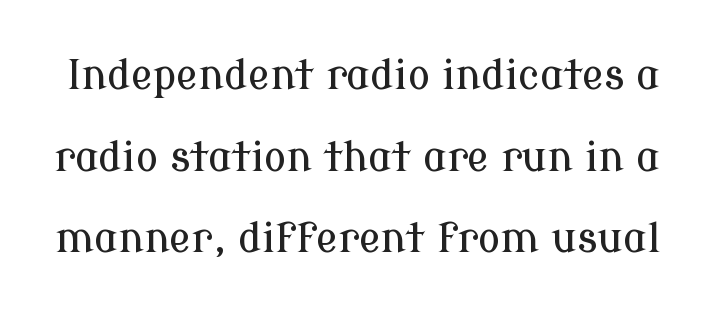
The image shows 41 px serif type, upright; set loose line spacing (1.99x), normal letter spacing, not underlined; low stroke contrast and a medium x-height.
